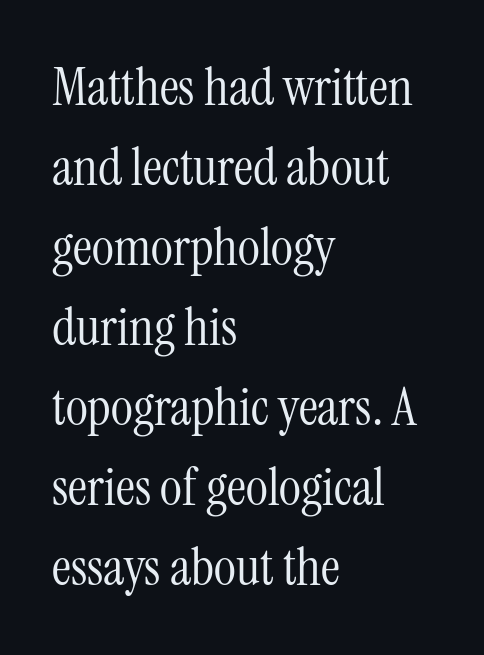
This sample uses a serif face. Each letter keeps its own natural width here, so spacing adapts to shape. The font is comparable to plain body text, perhaps lighter. No italicization has been applied; the sample stays upright. Caption: standard tracking, unaltered. The specimen omits any rule beneath the text block's lines.
